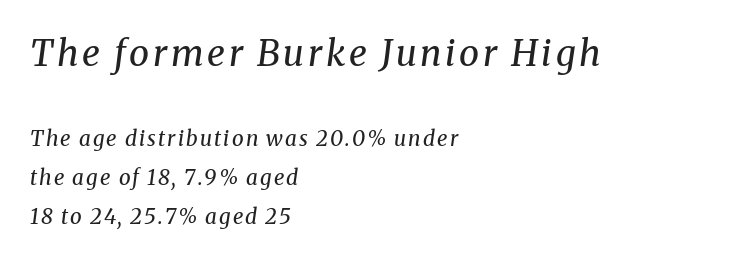
Q: Is the text bold? A: No.
Q: Is the text italic (slanted)? A: Yes, it leans right by about 8 degrees.
Q: Is the typeface a serif or a sans-serif typeface? A: Serif.
Q: Is the text underlined? A: No.
Q: How is the paragraph aligned? A: Left-aligned.
Q: Which block of text is set in a larger size, the first (top) or the second (bottom)? A: The first (top) one.
Q: Width (condensed, normal, or wide)? A: Normal.
Q: Stroke contrast? A: Medium.
Q: x-height? A: Medium.
Q: Monospaced? A: No.
